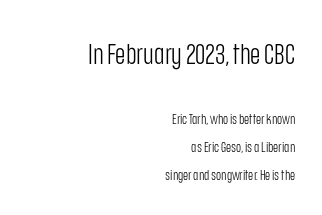
{"serif": "no", "italic": "no", "bold": "no", "weight": "light", "width": "condensed", "stroke_contrast": "low", "x_height": "large", "monospaced": "no", "underline": "no", "align": "right", "line_spacing": "loose", "line_spacing_ratio": 1.99, "letter_spacing": "normal", "letter_spacing_em": 0.0, "larger_block": "first", "size_ratio": 2.0, "glyph_px": 28}
